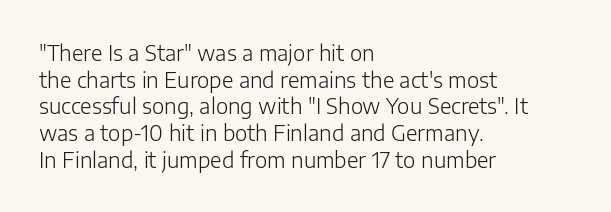
The image shows 21 px text type, upright; set left-aligned, normal line spacing (1.27x), normal letter spacing, not underlined.
